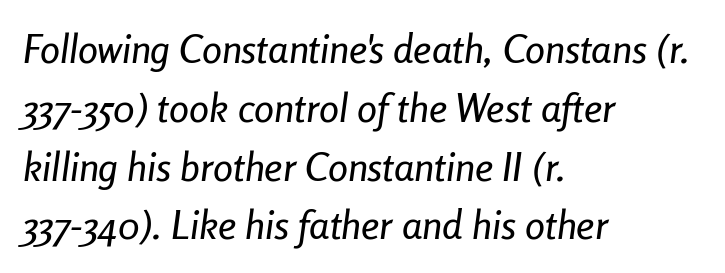
The image shows 40 px condensed type, italic (leaning right); set left-aligned, normal line spacing (1.47x), normal letter spacing, not underlined; low stroke contrast and a medium x-height.
